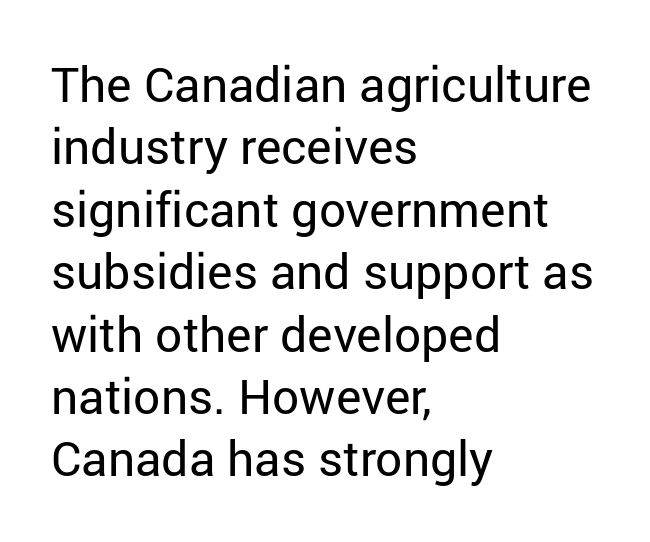
The image shows 48 px regular-weight sans-serif type, upright; set left-aligned, normal line spacing (1.3x), normal letter spacing, not underlined; low stroke contrast and a medium x-height.
